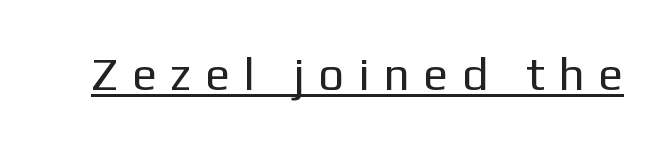
Q: Is the text bold? A: No.
Q: Is the text italic (slanted)? A: No, it is upright.
Q: Is the typeface a serif or a sans-serif typeface? A: Sans-serif.
Q: Is the text underlined? A: Yes.
Q: Is the spacing between letters normal or unusually wide? A: Unusually wide.
Q: Width (condensed, normal, or wide)? A: Normal.
Q: Stroke contrast? A: Low.
Q: x-height? A: Medium.
Q: Monospaced? A: No.
